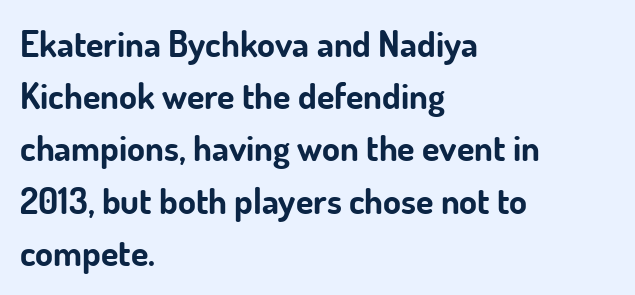
Q: Is the text bold? A: Yes.
Q: Is the text italic (slanted)? A: No, it is upright.
Q: Is the typeface a serif or a sans-serif typeface? A: Sans-serif.
Q: Is the text underlined? A: No.
Q: How is the paragraph aligned? A: Left-aligned.
Q: Is the spacing between letters normal or unusually wide? A: Normal.
Q: Is the spacing between lines tight, normal or loose? A: Normal.
Q: Width (condensed, normal, or wide)? A: Normal.
Q: Stroke contrast? A: Low.
Q: x-height? A: Small.
Q: Monospaced? A: No.
